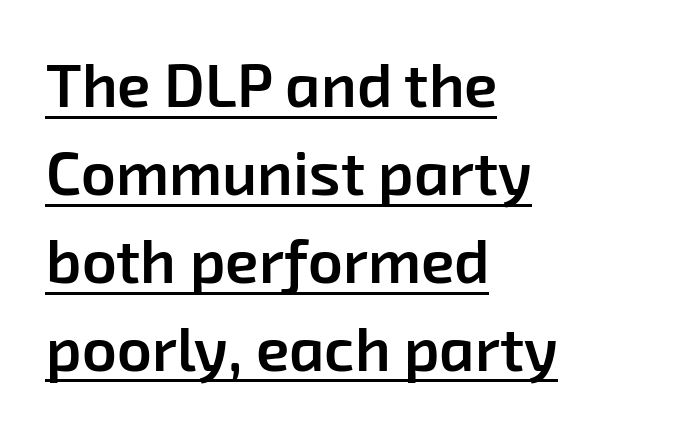
The face used here appears with an underline applied. The face used here is proportionally spaced, like ordinary book or web type. Standard letterfit; no display-style spreading of the glyphs. Left-aligned paragraph, ragged on the right. If you measured baseline to baseline, you'd find a middling distance. This is sans-serif lettering, the kind often seen on screens and signage.
